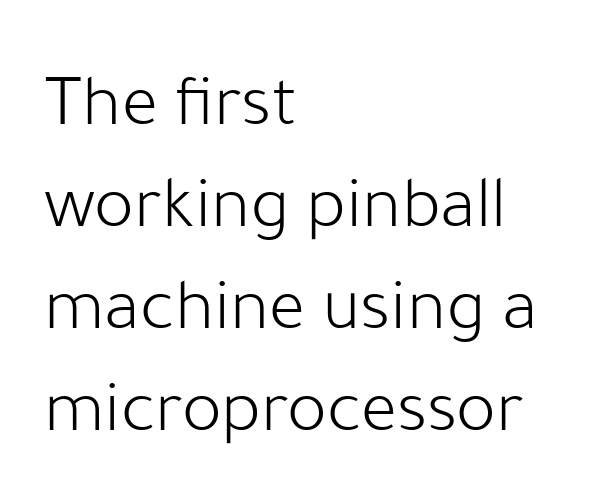
{"serif": "no", "italic": "no", "bold": "no", "weight": "light", "width": "normal", "stroke_contrast": "low", "x_height": "medium", "monospaced": "no", "underline": "no", "align": "left", "line_spacing": "normal", "line_spacing_ratio": 1.36, "letter_spacing": "normal", "letter_spacing_em": 0.0, "glyph_px": 75}
